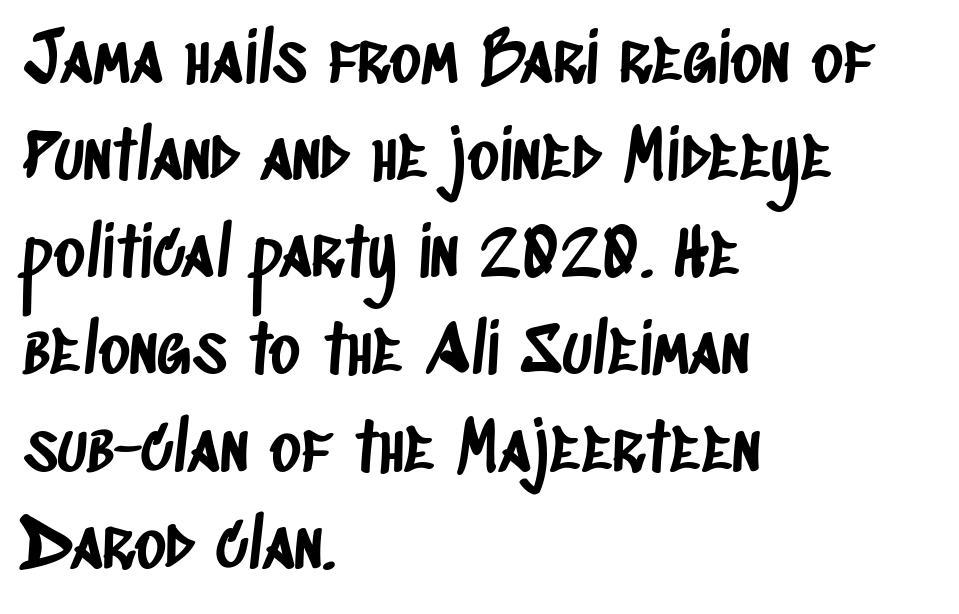
The image shows 67 px condensed sans-serif type; set left-aligned, normal line spacing (1.45x), normal letter spacing, not underlined; low stroke contrast and a large x-height.
